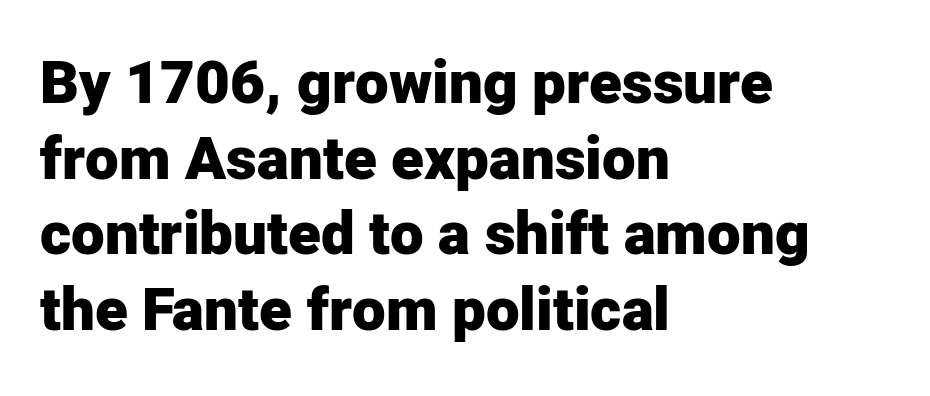
Q: Is the text bold? A: Yes.
Q: Is the text italic (slanted)? A: No, it is upright.
Q: Is the typeface a serif or a sans-serif typeface? A: Sans-serif.
Q: Is the text underlined? A: No.
Q: How is the paragraph aligned? A: Left-aligned.
Q: Is the spacing between letters normal or unusually wide? A: Normal.
Q: Is the spacing between lines tight, normal or loose? A: Normal.
Q: Width (condensed, normal, or wide)? A: Normal.
Q: Stroke contrast? A: Low.
Q: x-height? A: Medium.
Q: Monospaced? A: No.
